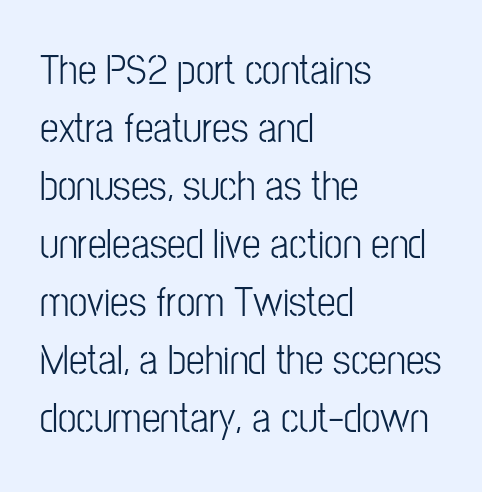
{"serif": "no", "italic": "no", "width": "condensed", "stroke_contrast": "low", "x_height": "medium", "monospaced": "no", "underline": "no", "align": "left", "line_spacing": "normal", "line_spacing_ratio": 1.38, "letter_spacing": "normal", "letter_spacing_em": 0.0, "glyph_px": 42}
